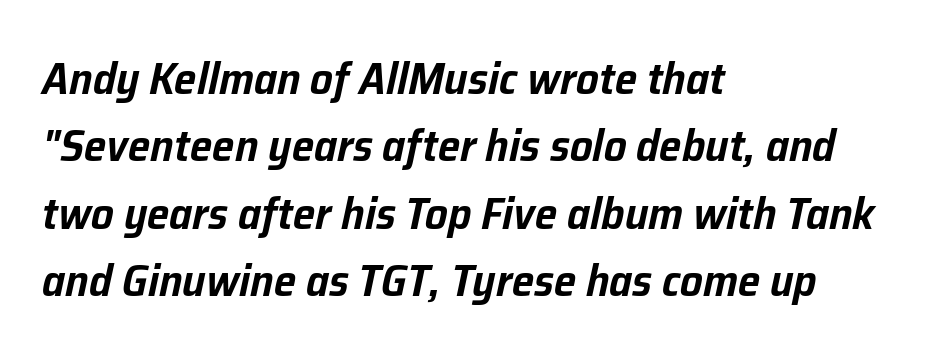
Q: Is the text italic (slanted)? A: Yes, it leans right by about 12 degrees.
Q: Is the text underlined? A: No.
Q: How is the paragraph aligned? A: Left-aligned.
Q: Is the spacing between letters normal or unusually wide? A: Normal.
Q: Is the spacing between lines tight, normal or loose? A: Normal.
Q: Width (condensed, normal, or wide)? A: Normal.
Q: Stroke contrast? A: Low.
Q: x-height? A: Medium.
Q: Monospaced? A: No.
